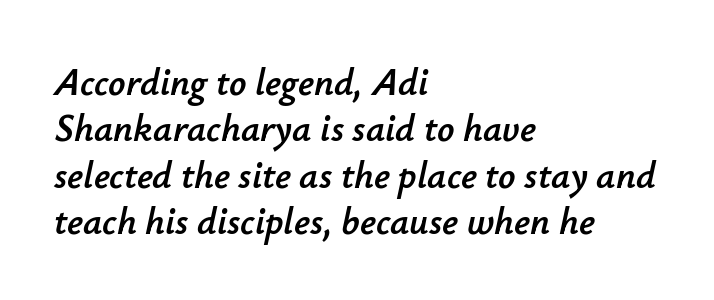
There is no visible air inserted between adjacent glyphs. Looks like regular typesetting: each glyph gets only the width it needs. The rendering applies a slant to the glyphs. A classic flush-left, rag-right setting is used for this passage. No word sits above an underline.
